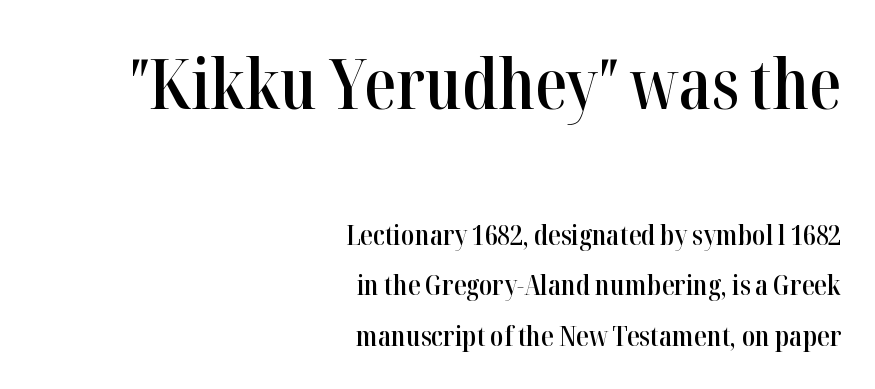
Q: Is the text bold? A: Semi-bold.
Q: Is the text italic (slanted)? A: No, it is upright.
Q: Is the typeface a serif or a sans-serif typeface? A: Serif.
Q: Is the text underlined? A: No.
Q: How is the paragraph aligned? A: Right-aligned.
Q: Is the spacing between letters normal or unusually wide? A: Normal.
Q: Which block of text is set in a larger size, the first (top) or the second (bottom)? A: The first (top) one.
Q: Width (condensed, normal, or wide)? A: Condensed.
Q: Stroke contrast? A: High.
Q: x-height? A: Medium.
Q: Monospaced? A: No.
